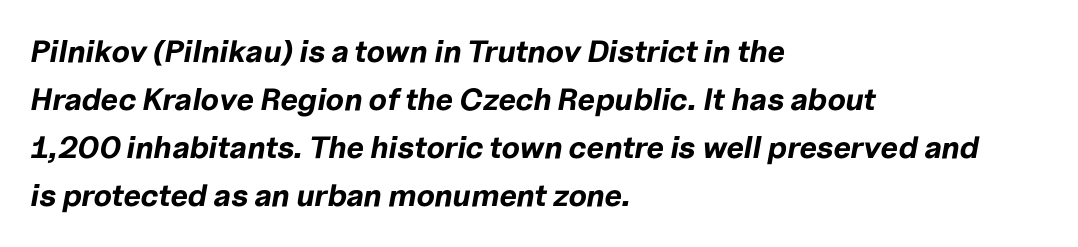
Which margin do the lines hug? The left one — the right edge is uneven. The gaps between neighbouring characters are ordinary and unremarkable. Every letter is thick-stroked: bold, no question. Note the varied advance widths — an 'i' is clearly narrower than an 'm'. If you measured baseline to baseline, you'd find a middling distance. Rendered with sloped, italic letterforms.
